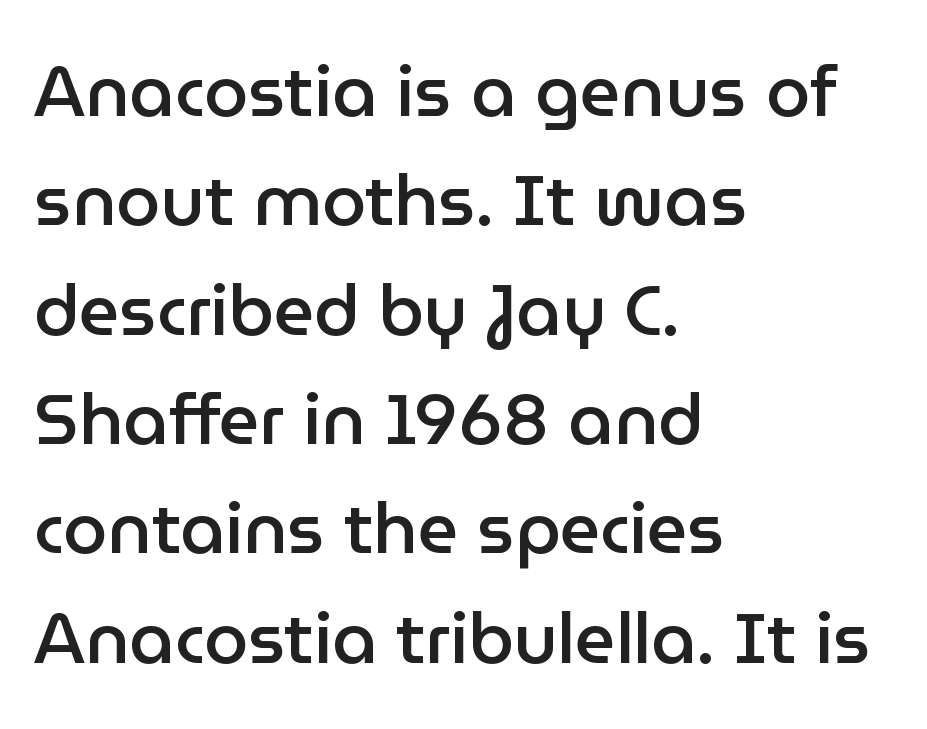
{"serif": "no", "italic": "no", "bold": "semi", "weight": "semibold", "width": "normal", "stroke_contrast": "low", "x_height": "medium", "monospaced": "no", "underline": "no", "align": "left", "line_spacing": "normal", "line_spacing_ratio": 1.54, "letter_spacing": "normal", "letter_spacing_em": 0.0, "glyph_px": 71}
